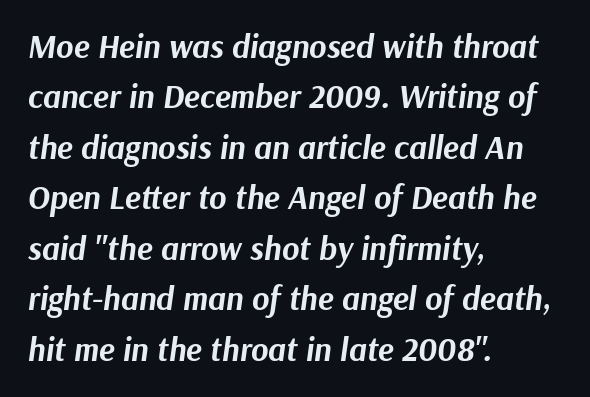
{"italic": "yes", "lean": "right", "slant_degrees": 9, "bold": "yes", "weight": "bold", "width": "normal", "stroke_contrast": "medium", "x_height": "medium", "monospaced": "no", "underline": "no", "align": "left", "line_spacing": "normal", "line_spacing_ratio": 1.53, "letter_spacing": "normal", "letter_spacing_em": 0.0, "glyph_px": 33}
